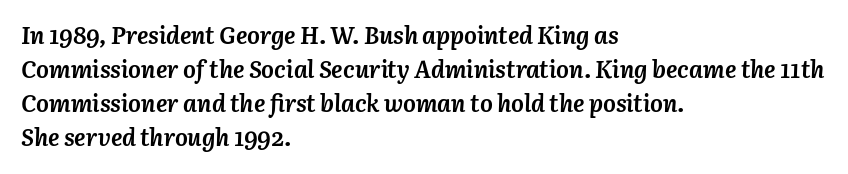
Q: Is the text bold? A: Yes.
Q: Is the text italic (slanted)? A: Yes, it leans right by about 3 degrees.
Q: Is the text underlined? A: No.
Q: How is the paragraph aligned? A: Left-aligned.
Q: Is the spacing between letters normal or unusually wide? A: Normal.
Q: Is the spacing between lines tight, normal or loose? A: Normal.
